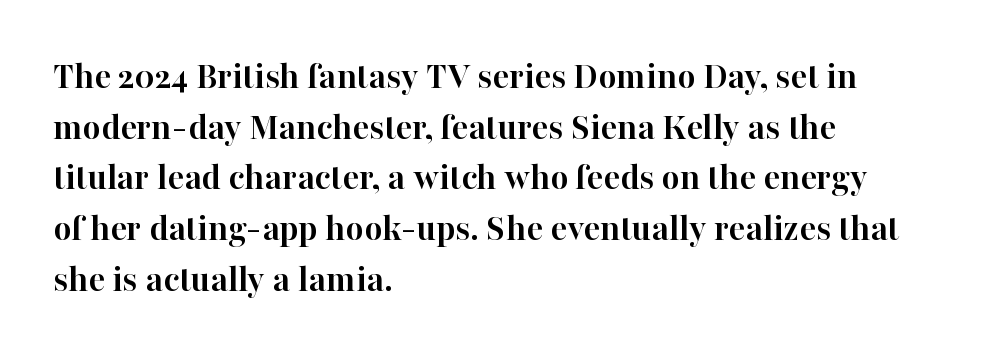
{"serif": "yes", "italic": "no", "bold": "yes", "weight": "semibold", "width": "normal", "stroke_contrast": "high", "x_height": "medium", "monospaced": "no", "underline": "no", "align": "left", "line_spacing": "normal", "line_spacing_ratio": 1.3, "letter_spacing": "normal", "letter_spacing_em": 0.0, "glyph_px": 39}
